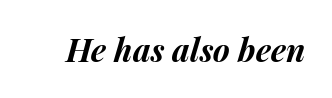
The letterforms sit shoulder to shoulder at normal distance. Every letter is thick-stroked: bold, no question. The face used here is proportionally spaced, like ordinary book or web type. Is the type slanted? Yes — the strokes lean at a clear angle. Has an underline been added? It has not.
